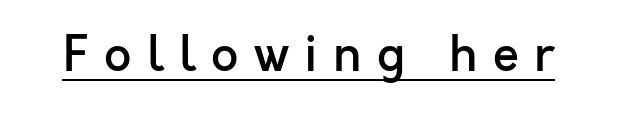
{"serif": "no", "italic": "no", "bold": "semi", "weight": "semibold", "width": "normal", "x_height": "medium", "monospaced": "no", "underline": "yes", "letter_spacing": "wide", "letter_spacing_em": 0.32, "glyph_px": 48}
